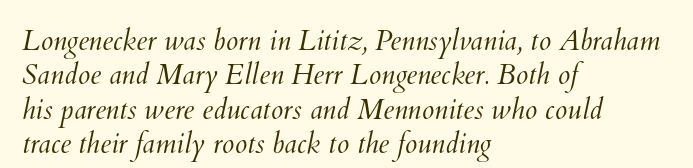
Glance below the letters and you will spot only blank space. Leftover space on each line is placed entirely after the last word. Character widths vary here, with narrow letters taking less room than wide ones. Stems here are at most as thick as an everyday book face. Does extra space separate the letters? No, they use regular spacing.
